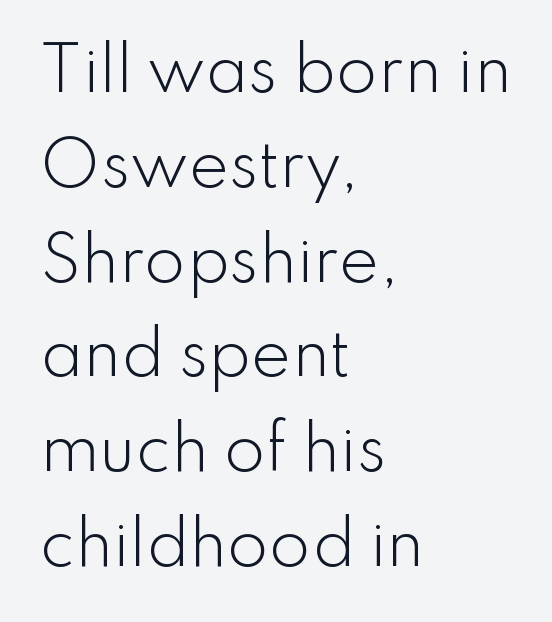
The leading is moderate, giving the passage an even texture. Is there any slant? The stems are plumb. A typesetter would call this proportional, since set widths differ per character. Note: no serifs on the glyphs. Leftover space on each line is placed entirely after the last word.
